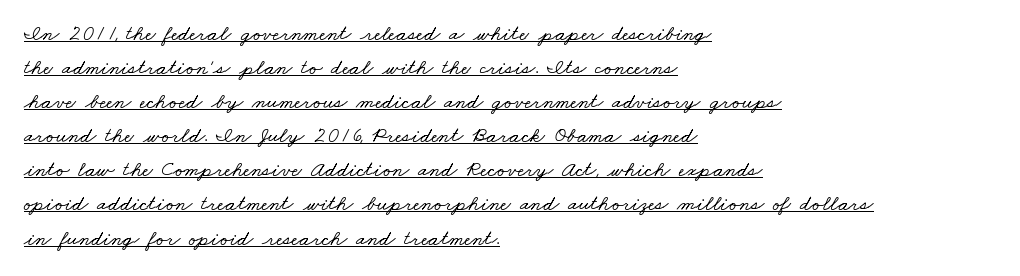
Q: Is the text underlined? A: Yes.
Q: How is the paragraph aligned? A: Left-aligned.
Q: Is the spacing between letters normal or unusually wide? A: Normal.
Q: Is the spacing between lines tight, normal or loose? A: Normal.
